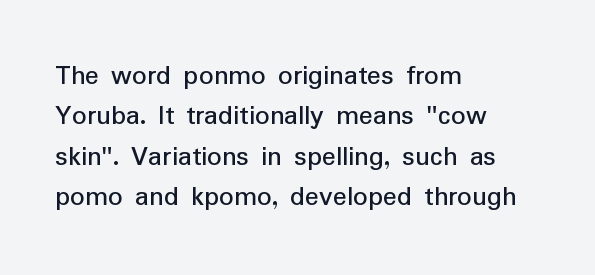
The image shows 29 px sans-serif type, upright; set left-aligned, normal line spacing (1.39x), normal letter spacing, not underlined; low stroke contrast and a medium x-height.
